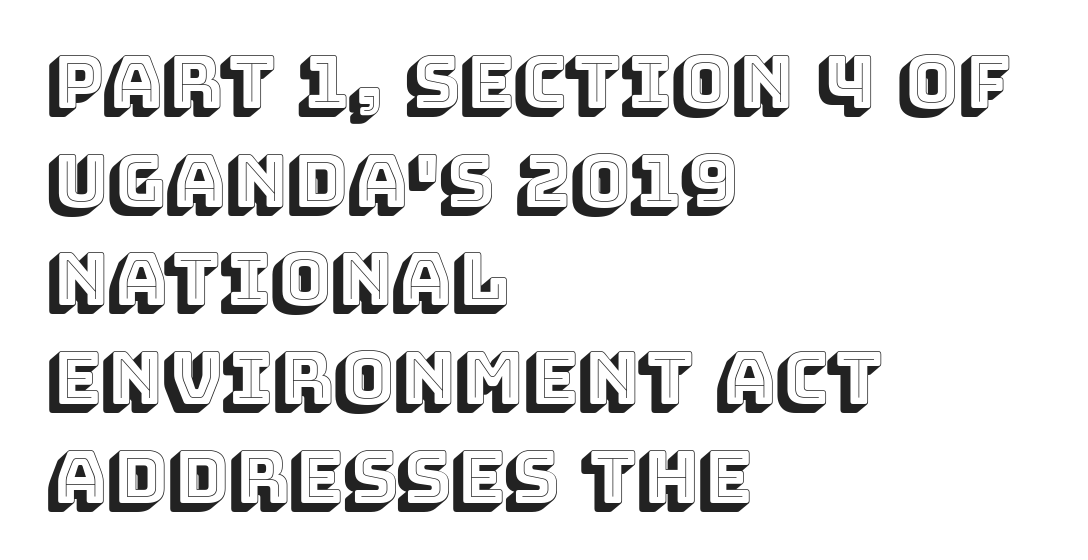
The image shows 72 px text type, upright; set left-aligned, normal line spacing (1.37x), normal letter spacing, not underlined; a large x-height.
